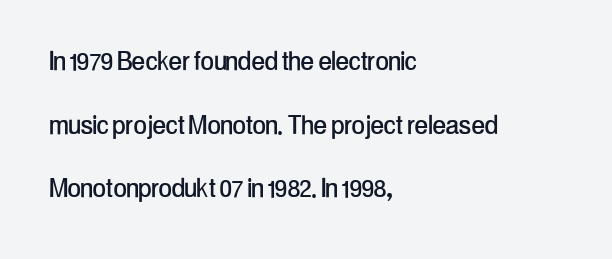
The typeface chosen for these lines omits serifs. Check under the words: just untouched page. Left-aligned paragraph, ragged on the right. The lines are spread far apart with generous leading.
